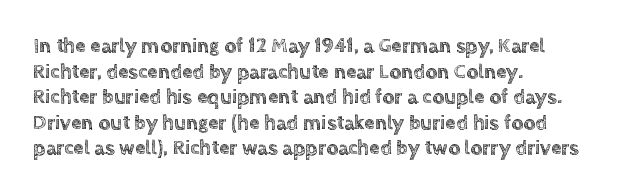
Q: Is the text italic (slanted)? A: No, it is upright.
Q: Is the text underlined? A: No.
Q: How is the paragraph aligned? A: Left-aligned.
Q: Is the spacing between letters normal or unusually wide? A: Normal.
